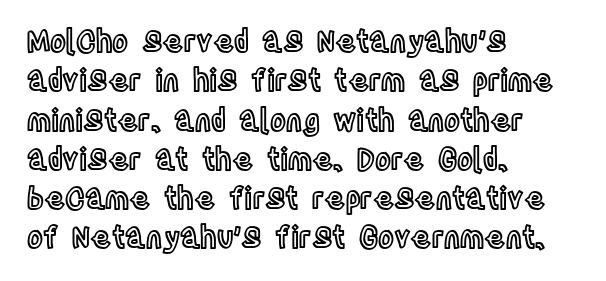
{"italic": "no", "width": "condensed", "x_height": "large", "monospaced": "no", "underline": "no", "align": "left", "line_spacing": "normal", "line_spacing_ratio": 1.31, "letter_spacing": "normal", "letter_spacing_em": 0.0, "glyph_px": 30}
